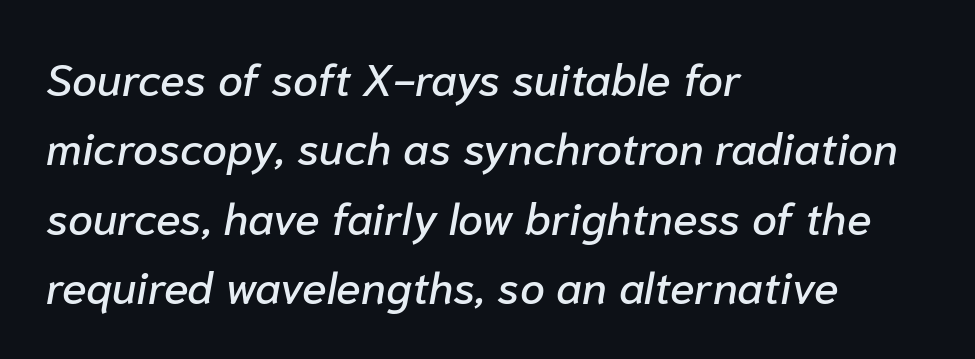
The image shows 45 px text type, italic (leaning right); set left-aligned, normal line spacing (1.54x), normal letter spacing, not underlined; low stroke contrast and a medium x-height.
